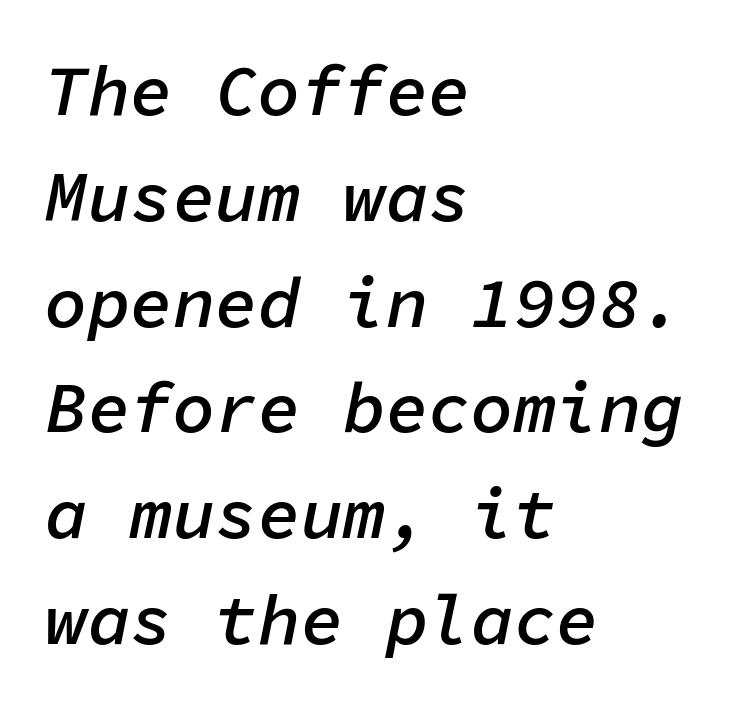
Q: Is the text bold? A: Semi-bold.
Q: Is the text italic (slanted)? A: Yes, it leans right by about 11 degrees.
Q: Is the text underlined? A: No.
Q: How is the paragraph aligned? A: Left-aligned.
Q: Is the spacing between letters normal or unusually wide? A: Normal.
Q: Is the spacing between lines tight, normal or loose? A: Normal.
Q: Width (condensed, normal, or wide)? A: Normal.
Q: Stroke contrast? A: Low.
Q: x-height? A: Medium.
Q: Monospaced? A: Yes.
